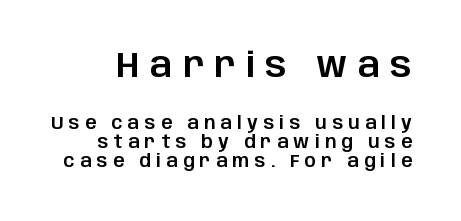
Do the letters lean? They stand straight. This sample trades vertical openness for compactness between lines. Spacing verdict: proportional, widths tailored to each character. There is plenty of visible air inserted between adjacent glyphs. Note: larger setting up top, smaller setting below. Lines of text with bare space underneath.
